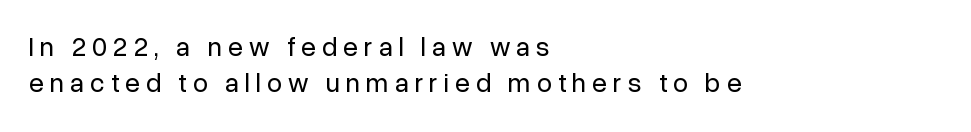
The image shows 27 px text type, upright; set left-aligned, normal line spacing (1.34x), unusually wide letter spacing (+0.22 em), not underlined.
